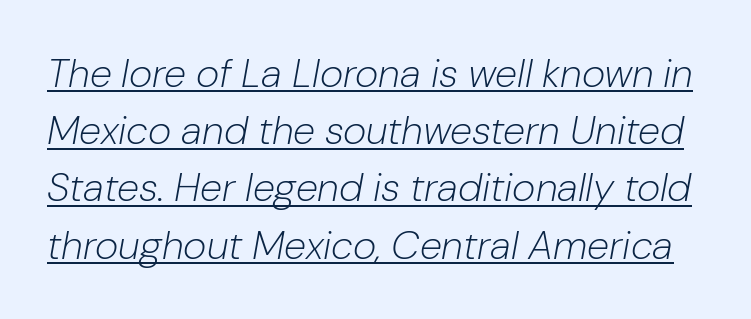
{"italic": "yes", "lean": "right", "slant_degrees": 10, "bold": "no", "weight": "light", "width": "normal", "stroke_contrast": "low", "x_height": "medium", "monospaced": "no", "underline": "yes", "line_spacing": "normal", "line_spacing_ratio": 1.43, "letter_spacing": "normal", "letter_spacing_em": 0.0, "glyph_px": 40}
